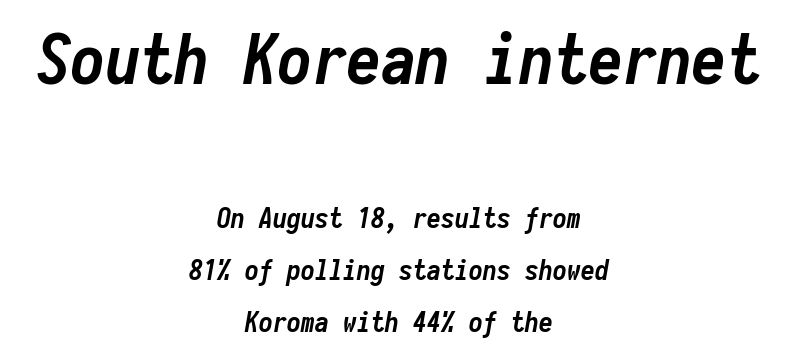
Clear beneath every line of the passage. The passage shown is typed in a monospace face where columns stay perfectly aligned. Casual observation: everything's sitting right in the middle. Of the two passages, the one on top uses the larger point size. In terms of posture, this sample is oblique.
